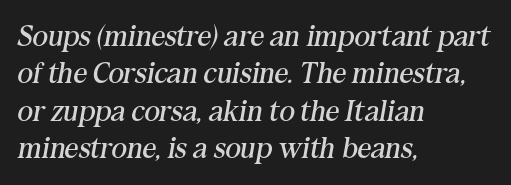
Q: Is the text bold? A: No.
Q: Is the text italic (slanted)? A: Yes, it leans right by about 10 degrees.
Q: Is the typeface a serif or a sans-serif typeface? A: Serif.
Q: Is the text underlined? A: No.
Q: How is the paragraph aligned? A: Left-aligned.
Q: Is the spacing between letters normal or unusually wide? A: Normal.
Q: Is the spacing between lines tight, normal or loose? A: Normal.
Q: Width (condensed, normal, or wide)? A: Normal.
Q: Stroke contrast? A: Medium.
Q: x-height? A: Medium.
Q: Monospaced? A: No.
